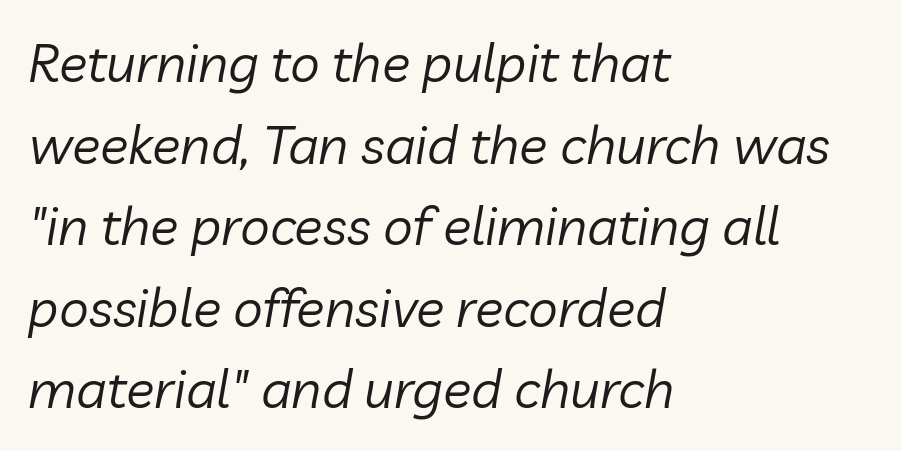
The image shows 53 px regular-weight type, italic (leaning right); set left-aligned, normal line spacing (1.54x), normal letter spacing, not underlined; low stroke contrast and a medium x-height.
